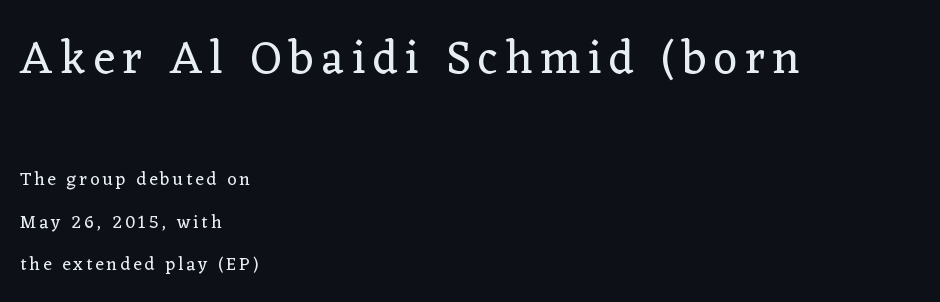
Note the varied advance widths — an 'i' is clearly narrower than an 'm'. These lines are composed in type with serifs. The typesetting does not lean heavy: it is not bold. The space directly below the letters is spotless. Vertical spacing — loose.
